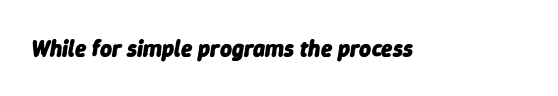
Set as a true bold cut, around the 700 mark. A typesetter would mark this as italic. Anything drawn beneath the words? Only blank space. Default kerning and tracking; the words read as compact shapes.
